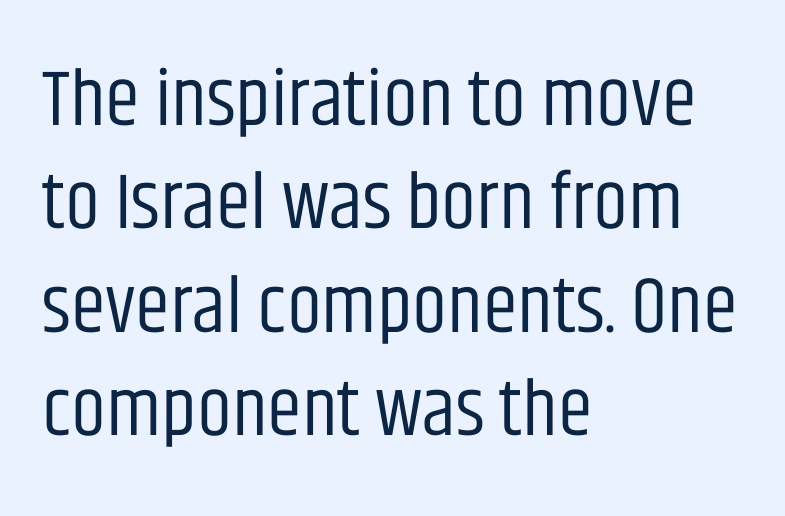
Q: Is the text bold? A: No.
Q: Is the text italic (slanted)? A: No, it is upright.
Q: Is the typeface a serif or a sans-serif typeface? A: Sans-serif.
Q: Is the text underlined? A: No.
Q: How is the paragraph aligned? A: Left-aligned.
Q: Is the spacing between letters normal or unusually wide? A: Normal.
Q: Is the spacing between lines tight, normal or loose? A: Normal.
Q: Width (condensed, normal, or wide)? A: Condensed.
Q: Stroke contrast? A: Low.
Q: x-height? A: Large.
Q: Monospaced? A: No.
